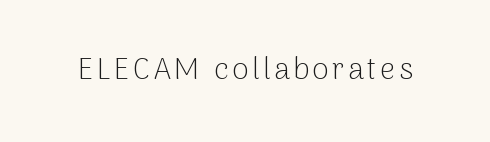
Q: Is the text bold? A: No.
Q: Is the text italic (slanted)? A: No, it is upright.
Q: Is the typeface a serif or a sans-serif typeface? A: Sans-serif.
Q: Is the text underlined? A: No.
Q: Width (condensed, normal, or wide)? A: Normal.
Q: Stroke contrast? A: Low.
Q: x-height? A: Medium.
Q: Monospaced? A: No.
